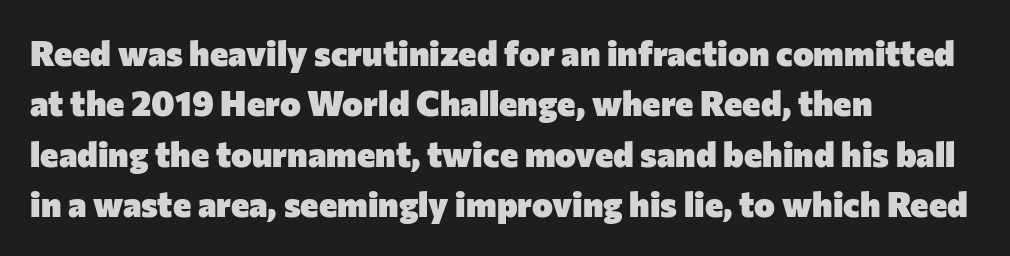
Q: Is the text bold? A: Yes.
Q: Is the text italic (slanted)? A: No, it is upright.
Q: Is the typeface a serif or a sans-serif typeface? A: Sans-serif.
Q: Is the text underlined? A: No.
Q: How is the paragraph aligned? A: Left-aligned.
Q: Is the spacing between letters normal or unusually wide? A: Normal.
Q: Is the spacing between lines tight, normal or loose? A: Normal.
Q: Width (condensed, normal, or wide)? A: Normal.
Q: Stroke contrast? A: Low.
Q: x-height? A: Medium.
Q: Monospaced? A: No.
